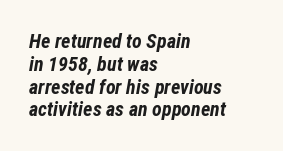
The baseline area is clear. Posture: slanted. Left-aligned paragraph, ragged on the right. Nothing unusual about the tracking: characters are spaced as the font intends. Line spacing here is tight.
